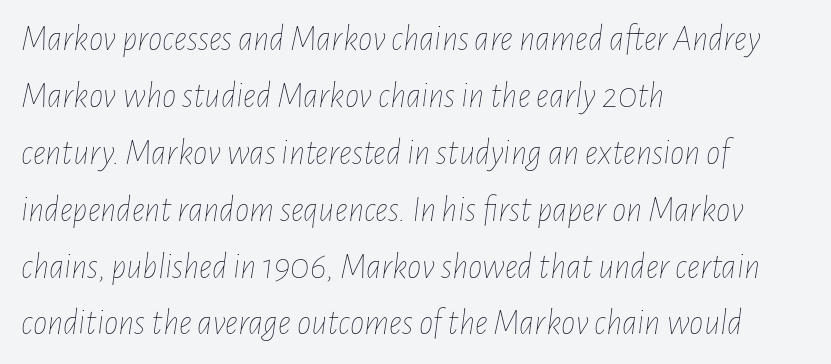
Q: Is the text bold? A: No.
Q: Is the text italic (slanted)? A: Yes, it leans right by about 7 degrees.
Q: Is the text underlined? A: No.
Q: How is the paragraph aligned? A: Left-aligned.
Q: Is the spacing between letters normal or unusually wide? A: Normal.
Q: Is the spacing between lines tight, normal or loose? A: Normal.
Q: Width (condensed, normal, or wide)? A: Condensed.
Q: Stroke contrast? A: Low.
Q: x-height? A: Medium.
Q: Monospaced? A: No.
